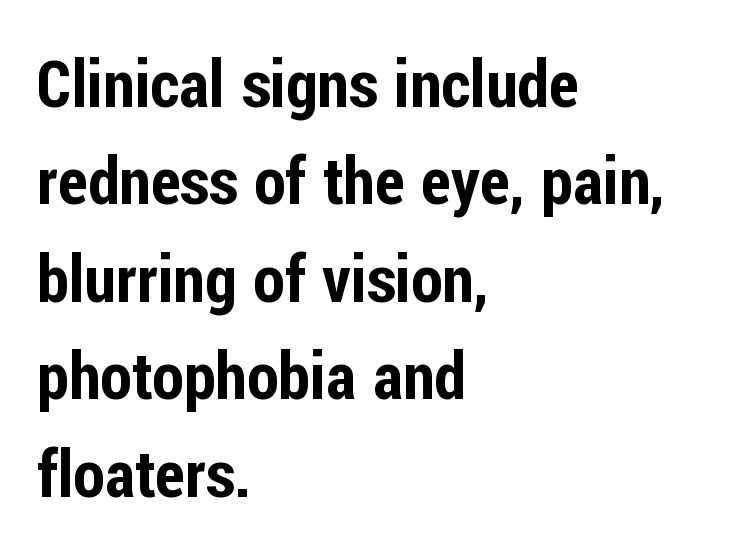
{"serif": "no", "italic": "no", "width": "condensed", "stroke_contrast": "low", "x_height": "medium", "monospaced": "no", "underline": "no", "align": "left", "line_spacing": "normal", "line_spacing_ratio": 1.5, "letter_spacing": "normal", "letter_spacing_em": 0.0, "glyph_px": 65}
